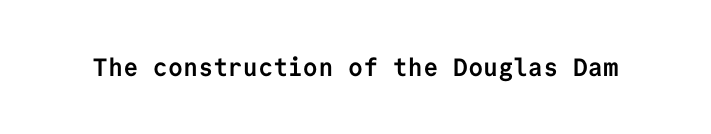
Underlining? Definitely not there. Strong, thick strokes mark this as bold type. This sample uses an upright cut, with every glyph sitting square on the baseline. A typesetter would call this zero additional tracking.
